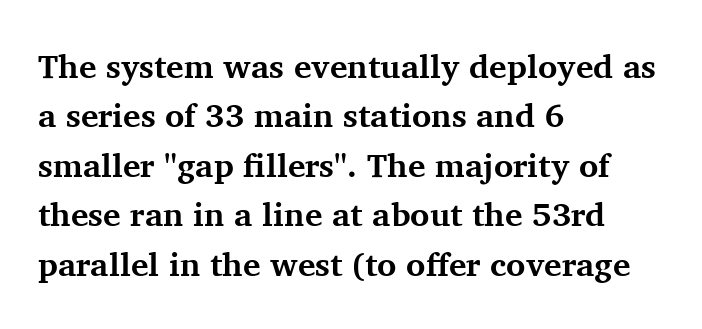
Underlining? Definitely not there. How would I describe the line gaps? Plain and ordinary. Compared with an ordinary text face, these strokes are far heavier — a full bold. The lines are quadded left. I'd call this a serif setting — the letters wear small feet.
